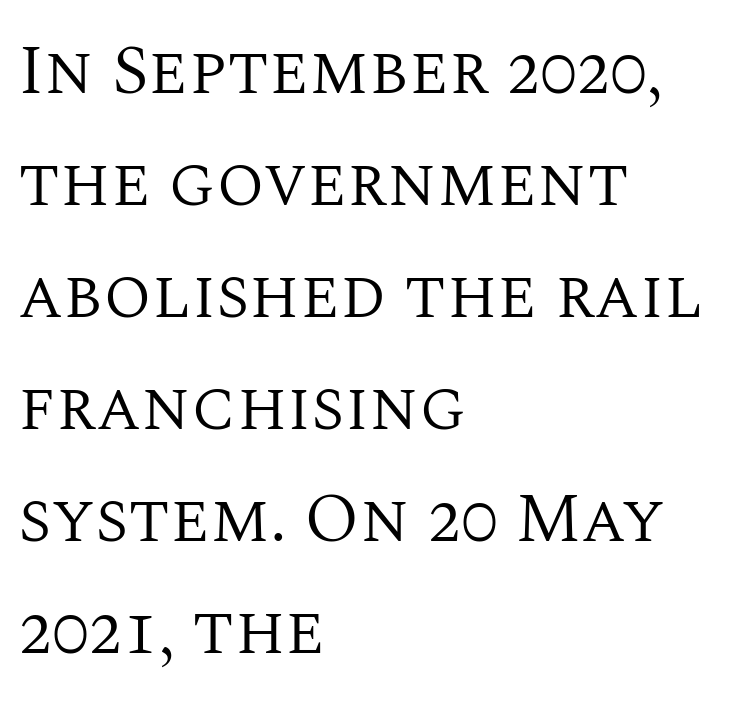
Q: Is the text bold? A: No.
Q: Is the text italic (slanted)? A: No, it is upright.
Q: Is the typeface a serif or a sans-serif typeface? A: Serif.
Q: Is the text underlined? A: No.
Q: How is the paragraph aligned? A: Left-aligned.
Q: Is the spacing between letters normal or unusually wide? A: Normal.
Q: Is the spacing between lines tight, normal or loose? A: Normal.
Q: Width (condensed, normal, or wide)? A: Normal.
Q: Stroke contrast? A: Medium.
Q: x-height? A: Large.
Q: Monospaced? A: No.
